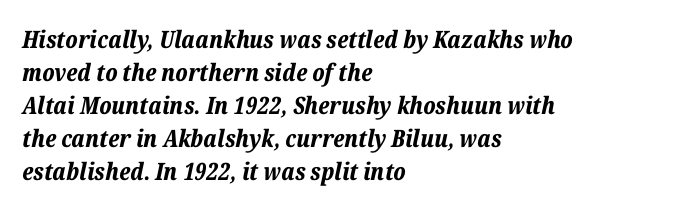
{"italic": "yes", "lean": "right", "slant_degrees": 12, "bold": "yes", "underline": "no", "align": "left", "line_spacing": "normal", "line_spacing_ratio": 1.37, "letter_spacing": "normal", "letter_spacing_em": 0.0, "glyph_px": 24}
